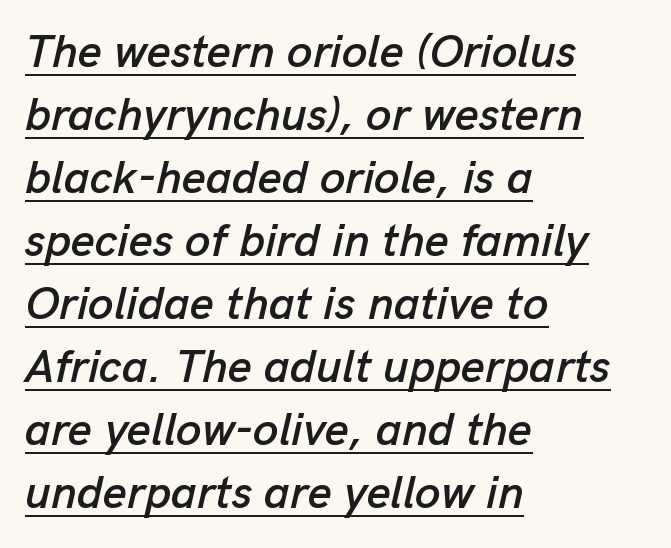
A normal amount of white space separates one row of letters from the next. The lines in this sample share a left origin and differ only in where they stop. The horizontal fit of the characters is conventional and even. Slant detected: the letters are inclined. What decoration does the sample have? An underline.
